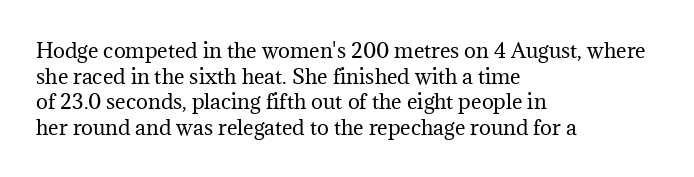
Q: Is the text bold? A: No.
Q: Is the text italic (slanted)? A: No, it is upright.
Q: Is the text underlined? A: No.
Q: How is the paragraph aligned? A: Left-aligned.
Q: Is the spacing between letters normal or unusually wide? A: Normal.
Q: Is the spacing between lines tight, normal or loose? A: Normal.
